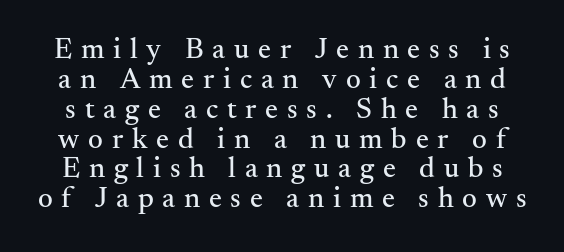
Short note: letters widely spaced. In terms of posture, this sample is upright. Vertically, the passage feels compressed, each row crowding the next. What kind of face is this? One with serifs. Quick note: underline off. The letters advance in unequal steps, a hallmark of proportional type.
